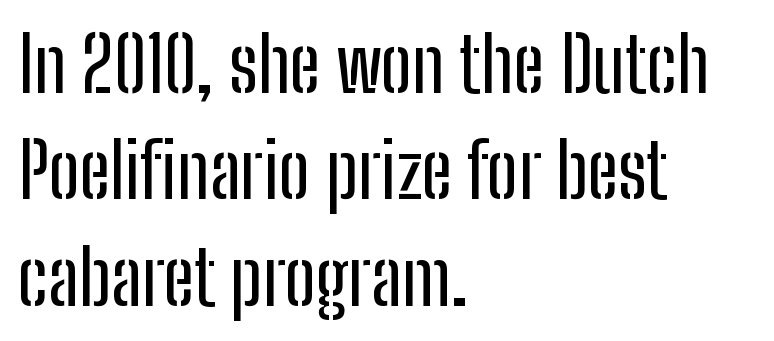
{"serif": "no", "italic": "no", "width": "condensed", "stroke_contrast": "low", "x_height": "medium", "monospaced": "no", "underline": "no", "align": "left", "line_spacing": "normal", "line_spacing_ratio": 1.4, "letter_spacing": "normal", "letter_spacing_em": 0.0, "glyph_px": 76}
